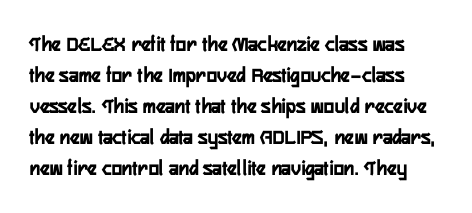
{"italic": "no", "bold": "yes", "underline": "no", "line_spacing": "normal", "line_spacing_ratio": 1.41, "letter_spacing": "normal", "letter_spacing_em": 0.0, "glyph_px": 22}
